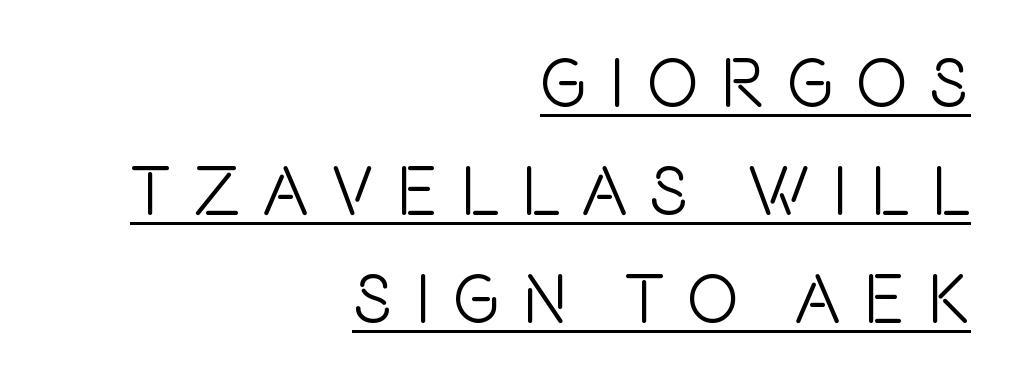
{"serif": "no", "italic": "no", "width": "condensed", "x_height": "large", "monospaced": "no", "underline": "yes", "align": "right", "line_spacing": "normal", "line_spacing_ratio": 1.54, "letter_spacing": "wide", "letter_spacing_em": 0.31, "glyph_px": 70}
